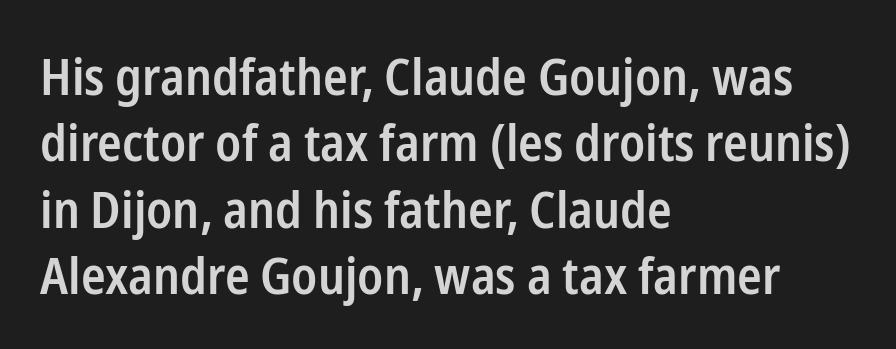
The image shows 51 px semibold, condensed sans-serif type, upright; set left-aligned, normal line spacing (1.3x), normal letter spacing, not underlined; low stroke contrast and a medium x-height.
